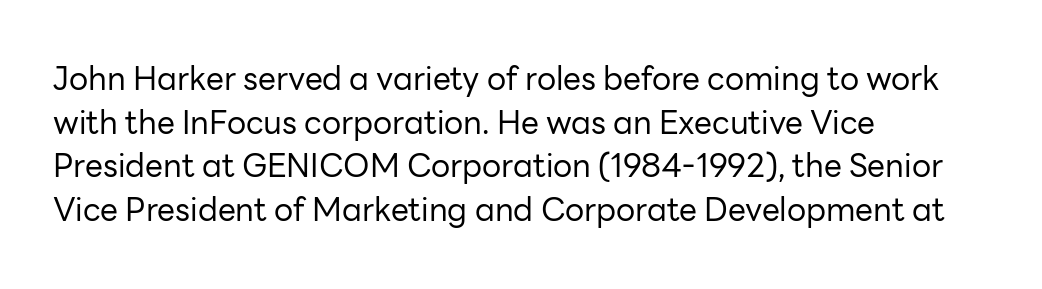
Counters stay open thanks to moderate or lighter strokes. Leading: standard. Reading down the block, your eye returns to a fixed left position each line. It's the straight-up-and-down kind of type.
